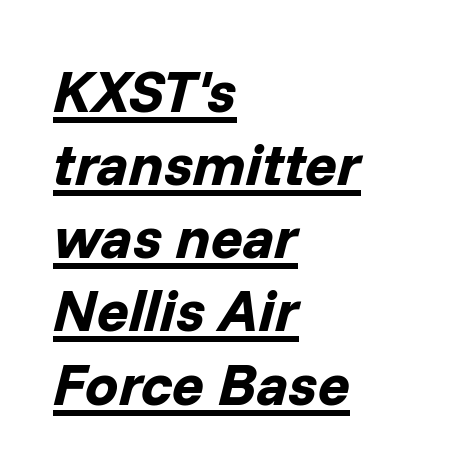
Q: Is the text bold? A: Yes.
Q: Is the text italic (slanted)? A: Yes, it leans right by about 14 degrees.
Q: Is the text underlined? A: Yes.
Q: How is the paragraph aligned? A: Left-aligned.
Q: Is the spacing between letters normal or unusually wide? A: Normal.
Q: Width (condensed, normal, or wide)? A: Normal.
Q: Stroke contrast? A: Low.
Q: x-height? A: Medium.
Q: Monospaced? A: No.
